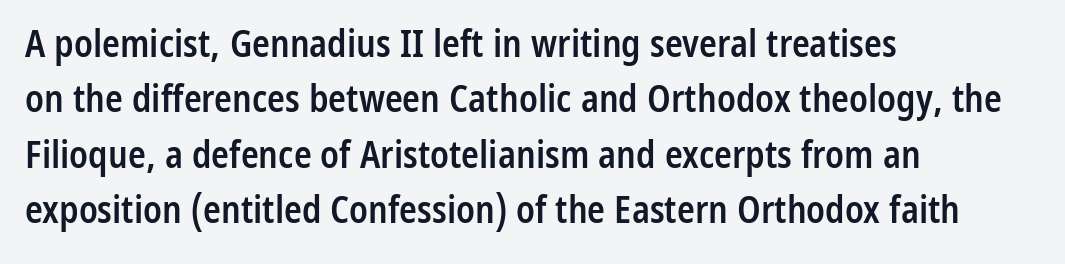
{"serif": "no", "italic": "no", "bold": "semi", "weight": "semibold", "width": "condensed", "stroke_contrast": "low", "x_height": "medium", "monospaced": "no", "underline": "no", "align": "left", "line_spacing": "normal", "line_spacing_ratio": 1.5, "letter_spacing": "normal", "letter_spacing_em": 0.0, "glyph_px": 37}
